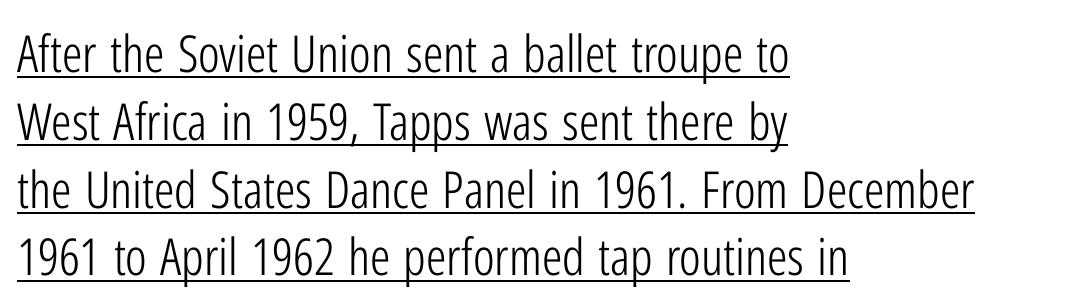
The lines in this sample share a left origin and differ only in where they stop. The line texture is even and compact thanks to regular tracking. The vertical gap from one line to the next is medium. Is the type heavy? It reads as light-to-regular instead. Character widths vary here, with narrow letters taking less room than wide ones. In terms of letterform style, serifs are entirely absent.
